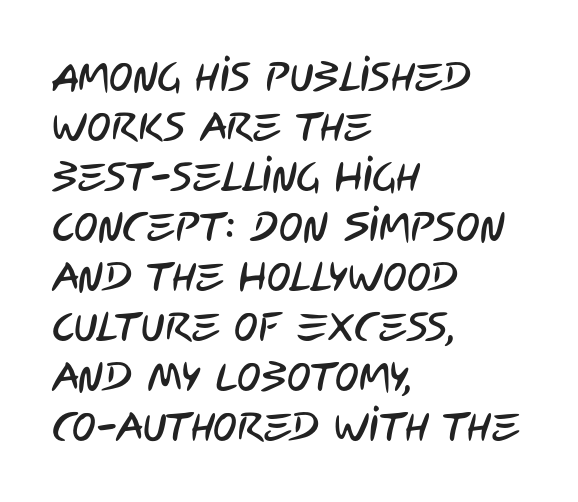
The font family rendered here belongs to the sans-serif group. This sample has the flowing, uneven cadence of proportional lettering. The passage is arranged the way most books set body copy — flush left. Words appear dense and cohesive because spacing is normal. Interline gaps are of average width in this sample. Nobody drew a line under any word here.
